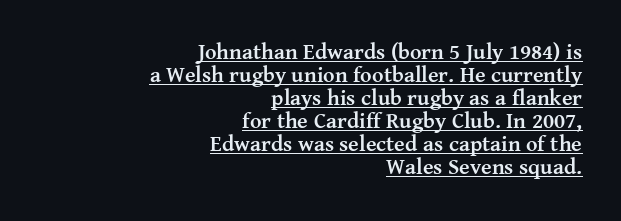
The image shows 22 px bold type, upright; set right-aligned, tight line spacing (1.05x), normal letter spacing, underlined.
